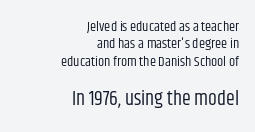
The image shows 20 px text type, upright; set right-aligned, normal line spacing (1.25x), normal letter spacing, not underlined; the second (bottom) block is 1.43x larger.
